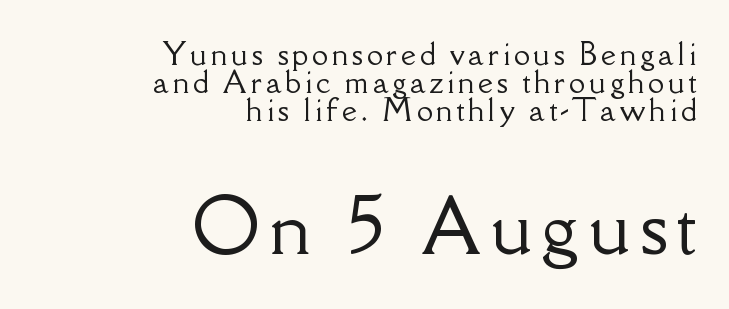
{"serif": "yes", "italic": "no", "width": "normal", "stroke_contrast": "low", "x_height": "small", "monospaced": "no", "underline": "no", "align": "right", "line_spacing": "tight", "line_spacing_ratio": 0.96, "larger_block": "second", "size_ratio": 2.52, "glyph_px": 73}
